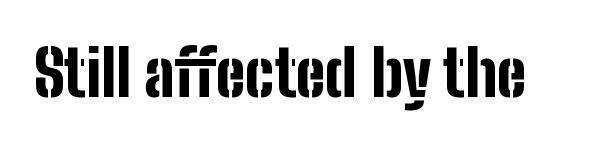
The image shows 64 px bold, condensed sans-serif type, upright; set normal letter spacing, not underlined; low stroke contrast and a medium x-height.
